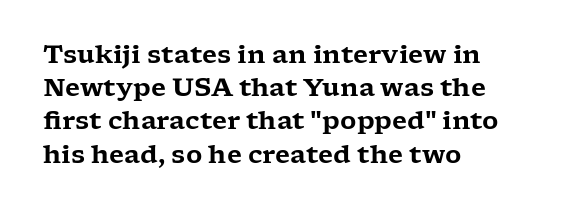
Students, observe: this is what conventionally led text looks like. Look at the tracking — it's just the regular setting, nothing added. The paragraph has a hard left edge and a soft right edge. Check under the words: just untouched page. The lettering holds an erect, upright posture throughout.
